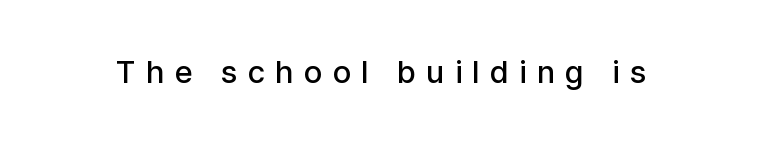
Q: Is the text bold? A: Semi-bold.
Q: Is the text italic (slanted)? A: No, it is upright.
Q: Is the typeface a serif or a sans-serif typeface? A: Sans-serif.
Q: Is the text underlined? A: No.
Q: Is the spacing between letters normal or unusually wide? A: Unusually wide.
Q: Width (condensed, normal, or wide)? A: Normal.
Q: Stroke contrast? A: Low.
Q: x-height? A: Medium.
Q: Monospaced? A: No.
